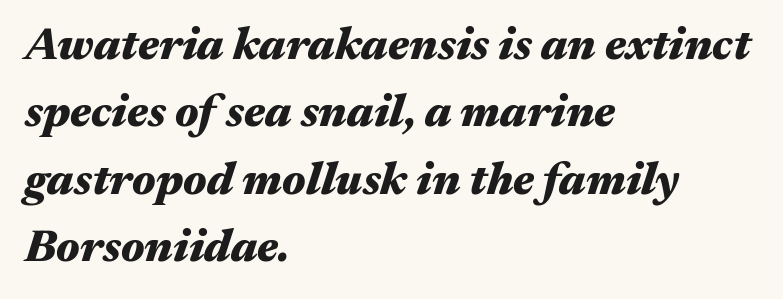
{"italic": "yes", "lean": "right", "slant_degrees": 17, "bold": "yes", "weight": "heavy", "width": "wide", "stroke_contrast": "medium", "x_height": "medium", "monospaced": "no", "underline": "no", "align": "left", "line_spacing": "normal", "line_spacing_ratio": 1.5, "letter_spacing": "normal", "letter_spacing_em": 0.0, "glyph_px": 45}
